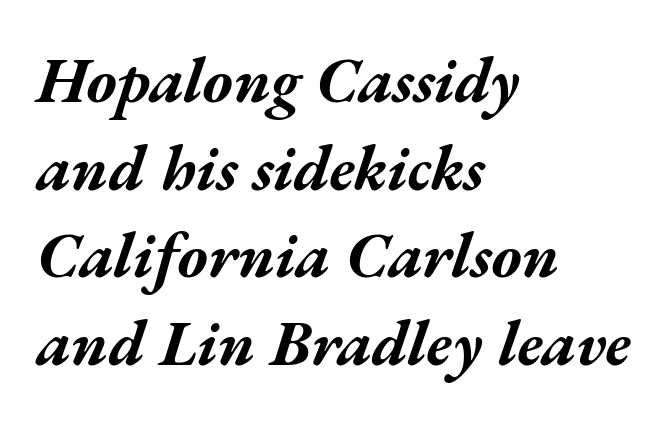
{"italic": "yes", "lean": "right", "slant_degrees": 17, "bold": "yes", "weight": "bold", "width": "wide", "stroke_contrast": "medium", "x_height": "medium", "monospaced": "no", "underline": "no", "align": "left", "line_spacing": "normal", "line_spacing_ratio": 1.37, "letter_spacing": "normal", "letter_spacing_em": 0.0, "glyph_px": 64}
